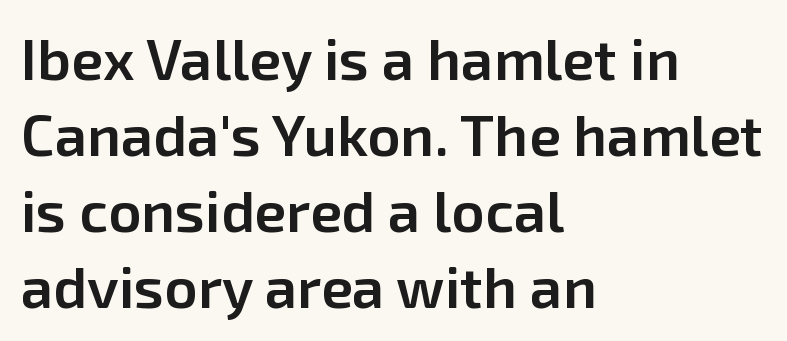
The image shows 58 px semibold sans-serif type, upright; set left-aligned, normal line spacing (1.31x), normal letter spacing, not underlined; low stroke contrast and a medium x-height.
